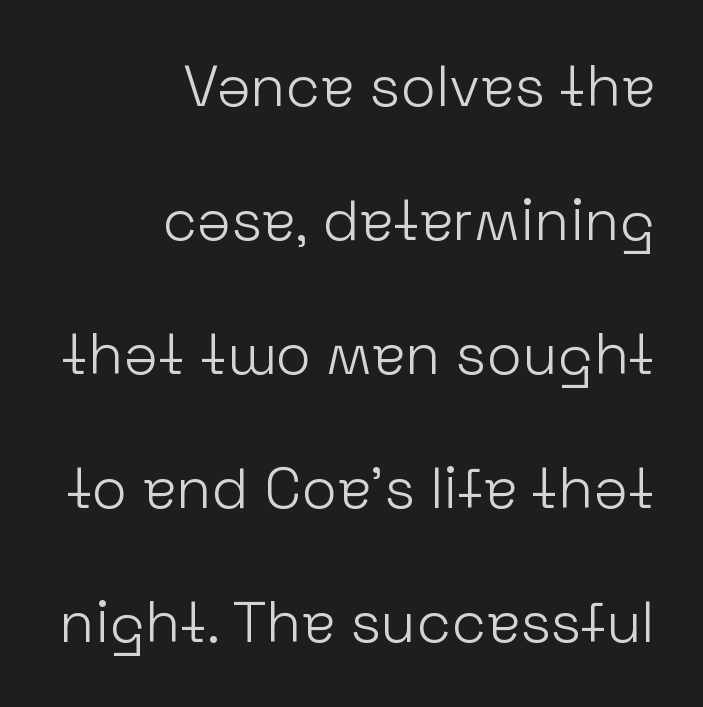
Vertical spacing — loose. A light-to-regular cut is what we see here. This sample has the flowing, uneven cadence of proportional lettering. Serif or sans? Sans — the stroke terminals are bare.
